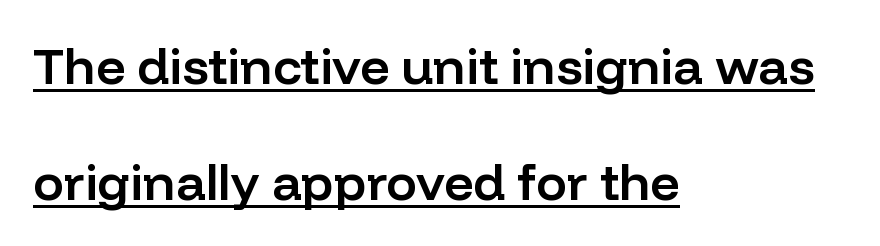
{"serif": "no", "italic": "no", "bold": "semi", "weight": "semibold", "width": "normal", "stroke_contrast": "low", "x_height": "medium", "monospaced": "no", "underline": "yes", "align": "left", "line_spacing": "loose", "line_spacing_ratio": 2.27, "letter_spacing": "normal", "letter_spacing_em": 0.0, "glyph_px": 51}
